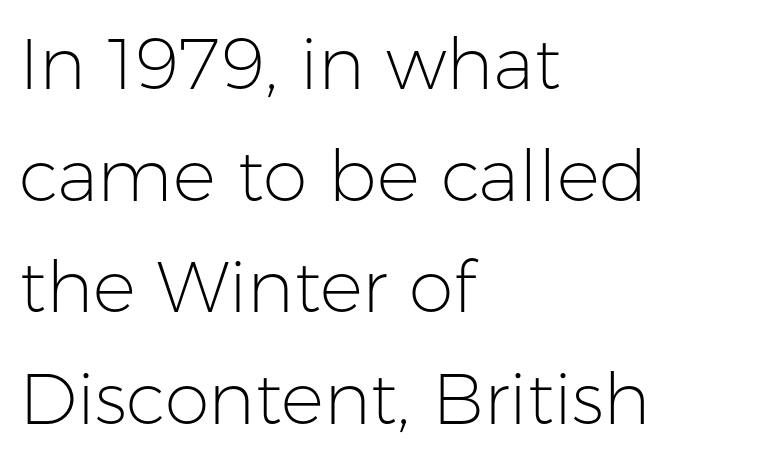
{"serif": "no", "italic": "no", "bold": "no", "weight": "light", "width": "normal", "stroke_contrast": "low", "x_height": "medium", "monospaced": "no", "underline": "no", "align": "left", "line_spacing": "normal", "line_spacing_ratio": 1.55, "letter_spacing": "normal", "letter_spacing_em": 0.0, "glyph_px": 72}
